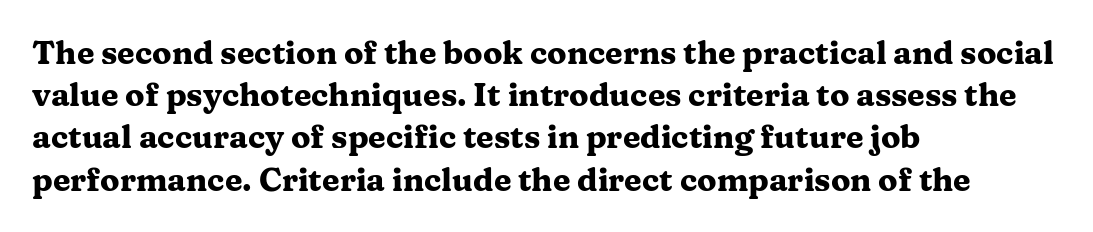
The passage shown is typeset with a serif family. A full-strength bold gives these letters their thick strokes. Anything drawn beneath the words? Only blank space. The space between consecutive lines is moderate. Looks like regular typesetting: each glyph gets only the width it needs. The rag falls on the right side of this text block.
